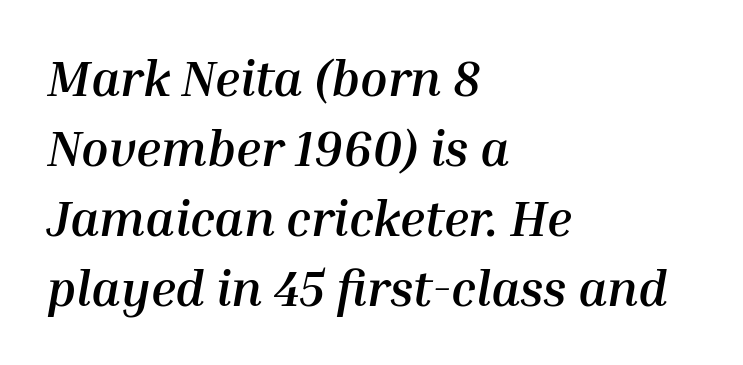
The image shows 50 px semibold type, italic (leaning right); set left-aligned, normal line spacing (1.4x), normal letter spacing, not underlined; medium stroke contrast and a medium x-height.
